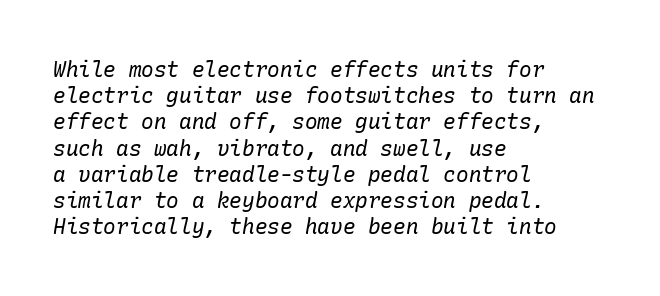
Only glyphs here, with clear space below each row. The designer left line spacing at the default. The setting favours the left margin, as ordinary paragraphs usually do. The font is comparable to plain body text, perhaps lighter. Nothing unusual about the tracking: characters are spaced as the font intends.
